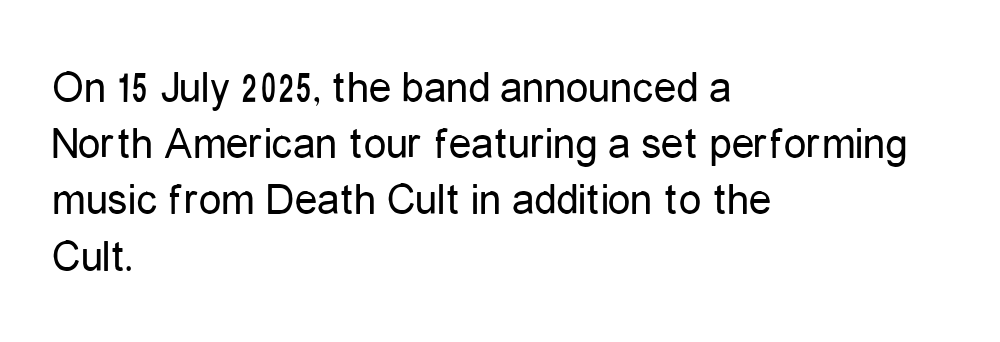
{"serif": "no", "italic": "no", "bold": "no", "weight": "regular", "width": "condensed", "stroke_contrast": "low", "x_height": "medium", "monospaced": "no", "underline": "no", "align": "left", "line_spacing": "normal", "line_spacing_ratio": 1.25, "letter_spacing": "normal", "letter_spacing_em": 0.0, "glyph_px": 45}
